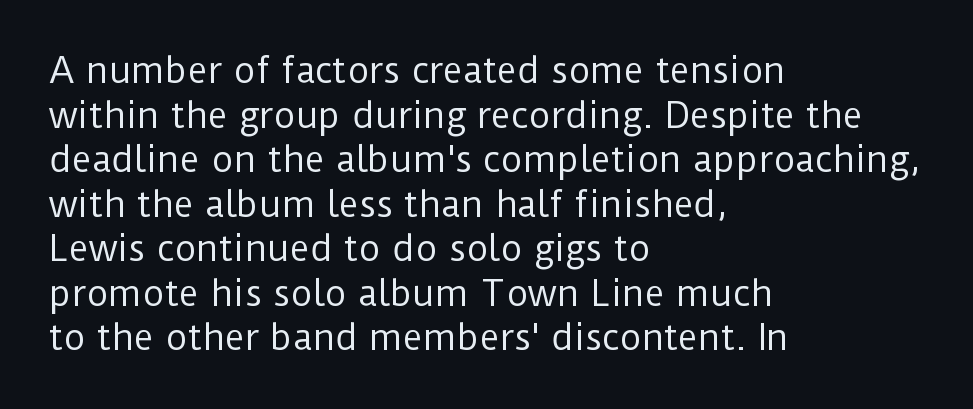
Unlike a traditional serif, this face leaves its strokes unadorned. This is roman type, the default non-slanted kind. Leading matches the norm, producing a regular column. Compared with a typical body face, this is equally light or lighter still. Is this a fixed-width face? No — the glyphs have proportional, varying widths.
